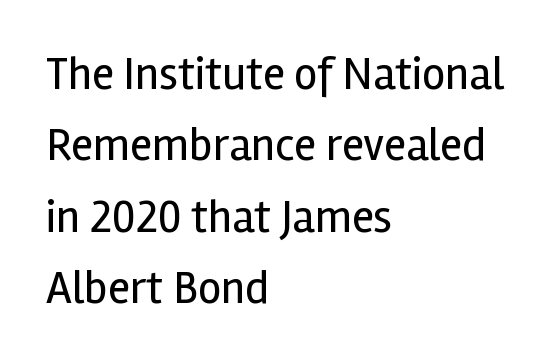
Q: Is the text bold? A: No.
Q: Is the text italic (slanted)? A: No, it is upright.
Q: Is the typeface a serif or a sans-serif typeface? A: Sans-serif.
Q: Is the text underlined? A: No.
Q: How is the paragraph aligned? A: Left-aligned.
Q: Is the spacing between letters normal or unusually wide? A: Normal.
Q: Is the spacing between lines tight, normal or loose? A: Normal.
Q: Width (condensed, normal, or wide)? A: Normal.
Q: x-height? A: Medium.
Q: Monospaced? A: No.
